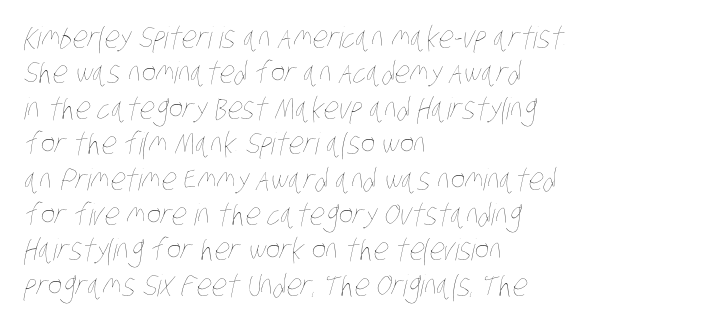
The image shows 30 px thin, condensed type; set left-aligned, line spacing 1.18x, normal letter spacing, not underlined; low stroke contrast and a large x-height.
